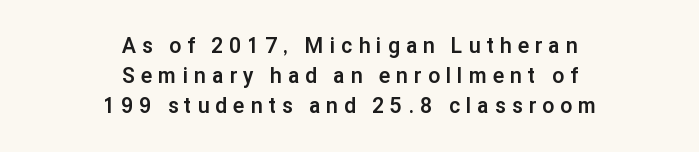
Q: Is the text bold? A: Yes.
Q: Is the text italic (slanted)? A: No, it is upright.
Q: Is the text underlined? A: No.
Q: How is the paragraph aligned? A: Centered.
Q: Is the spacing between letters normal or unusually wide? A: Unusually wide.
Q: Is the spacing between lines tight, normal or loose? A: Normal.
